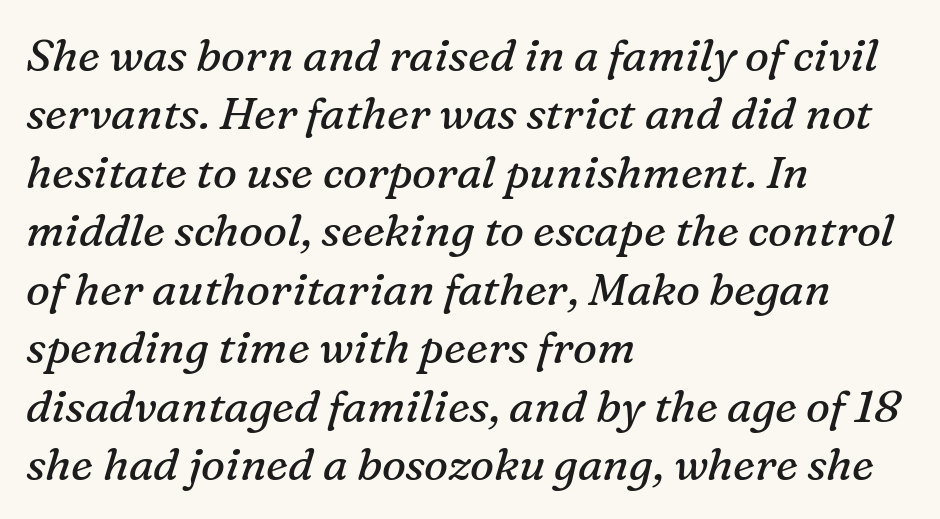
Q: Is the text bold? A: No.
Q: Is the text italic (slanted)? A: Yes, it leans right by about 16 degrees.
Q: Is the typeface a serif or a sans-serif typeface? A: Serif.
Q: Is the text underlined? A: No.
Q: How is the paragraph aligned? A: Left-aligned.
Q: Is the spacing between letters normal or unusually wide? A: Normal.
Q: Is the spacing between lines tight, normal or loose? A: Normal.
Q: Width (condensed, normal, or wide)? A: Normal.
Q: Stroke contrast? A: Medium.
Q: x-height? A: Medium.
Q: Monospaced? A: No.
